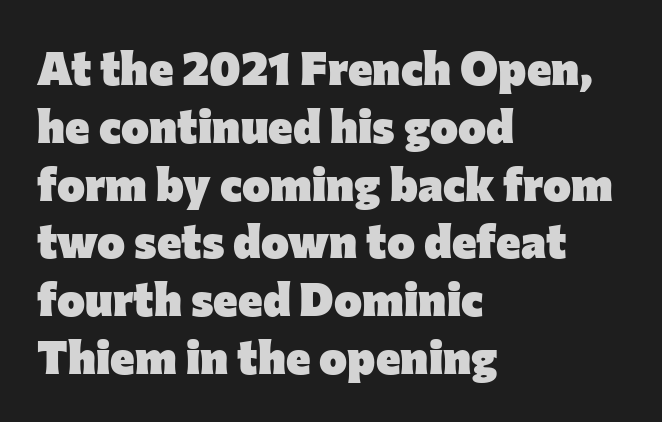
Underlining? Definitely not there. The paragraph has a hard left edge and a soft right edge. In terms of letterspacing, this is plain default setting. The letters stand straight up with perfectly vertical stems.
